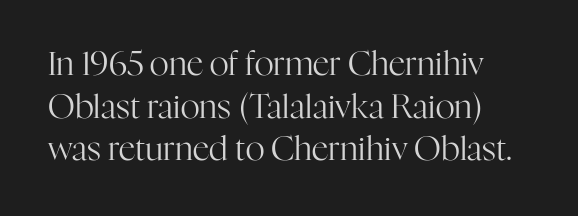
The area under the type is left untouched. A normal amount of white space separates one row of letters from the next. Does extra space separate the letters? No, they use regular spacing. The typeface chosen for these lines features serifs. Is the type heavy? It reads as light-to-regular instead. Nope, not italic — everything's standing straight.
